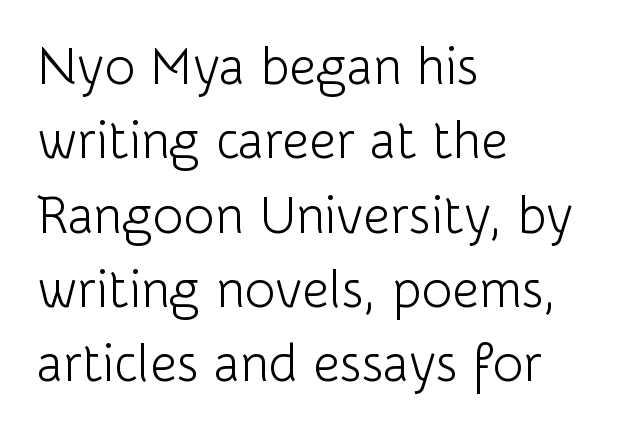
The image shows 52 px light sans-serif type, upright; set left-aligned, normal line spacing (1.43x), normal letter spacing, not underlined; low stroke contrast and a medium x-height.
